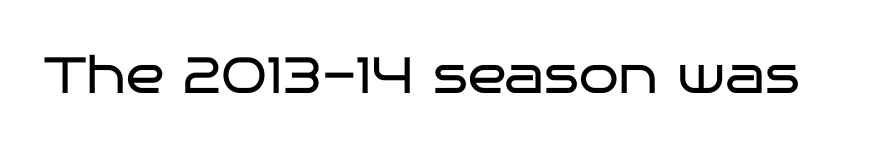
{"serif": "no", "italic": "no", "bold": "no", "weight": "regular", "width": "wide", "stroke_contrast": "low", "x_height": "large", "monospaced": "no", "underline": "no", "letter_spacing": "normal", "letter_spacing_em": 0.0, "glyph_px": 51}
